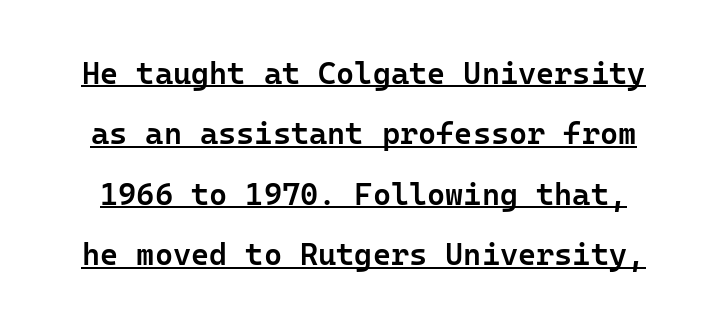
{"serif": "no", "italic": "no", "bold": "semi", "weight": "semibold", "width": "normal", "stroke_contrast": "low", "x_height": "medium", "underline": "yes", "line_spacing": "loose", "line_spacing_ratio": 1.95, "letter_spacing": "normal", "letter_spacing_em": 0.0, "glyph_px": 31}
